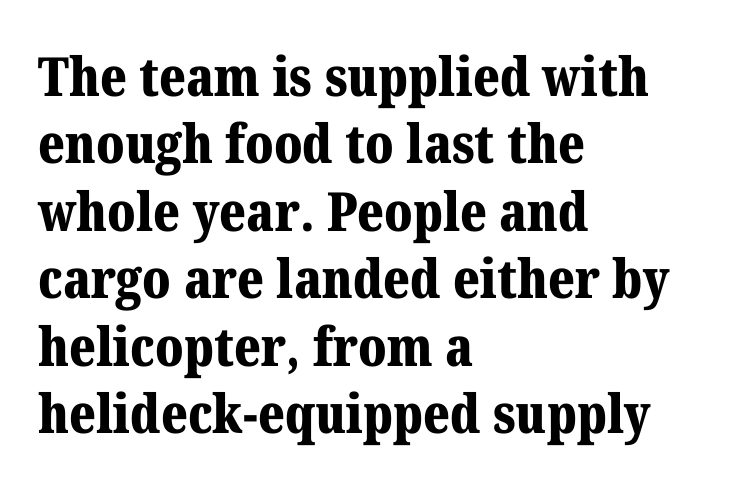
{"serif": "yes", "italic": "no", "bold": "yes", "weight": "bold", "width": "normal", "stroke_contrast": "medium", "x_height": "medium", "monospaced": "no", "underline": "no", "align": "left", "line_spacing": "normal", "line_spacing_ratio": 1.25, "letter_spacing": "normal", "letter_spacing_em": 0.0, "glyph_px": 54}
